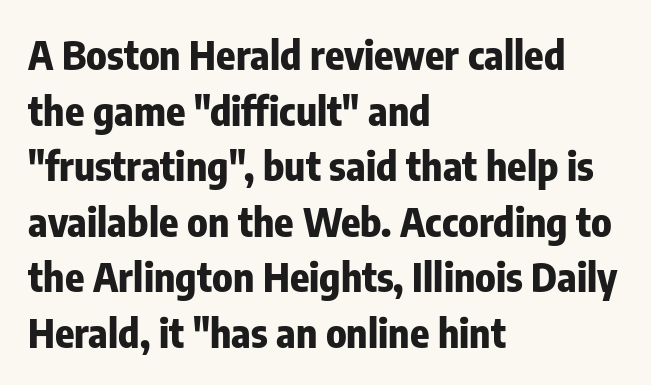
Serifs: no, the terminals of the letterforms are clean. Think of a printed novel: that variable character pitch is what you see here. Set as a true bold cut, around the 700 mark. Ordinary non-slanted type is in use. Line spacing here is normal.
